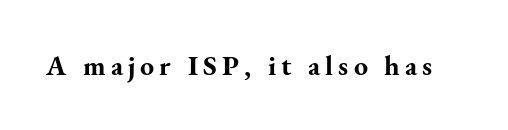
Characters remain perfectly vertical along every line. Is this a fixed-width face? No — the glyphs have proportional, varying widths. The rendering uses a bold face; every stroke is thick and dark. The characters display serif detailing at their extremities. Unmarked baselines from the first word to the last.
